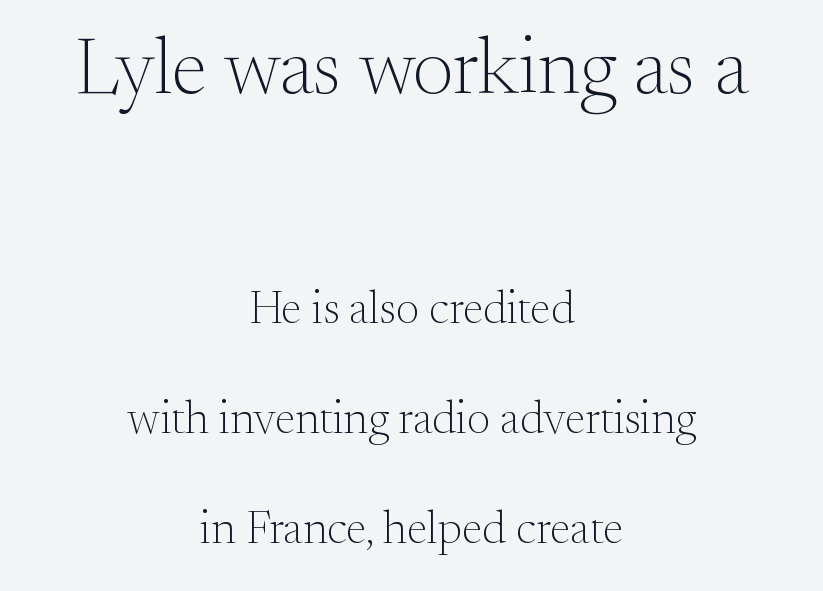
The image shows 80 px light serif type, upright; set centered, loose line spacing (2.39x), normal letter spacing, not underlined; the first (top) block is 1.74x larger; medium stroke contrast and a small x-height.
